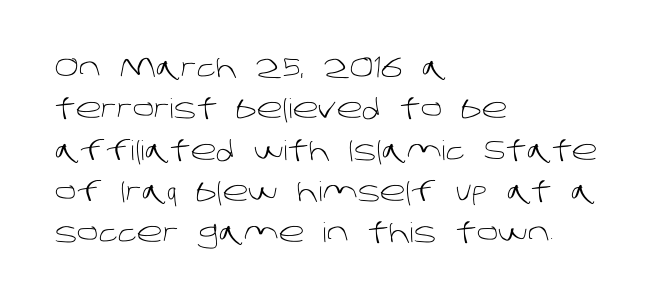
The face used here is rendered with its standard letterfit. Vertical stems look standard width or narrower in stroke. A normal amount of white space separates one row of letters from the next. Line starts are locked; line ends wander.
